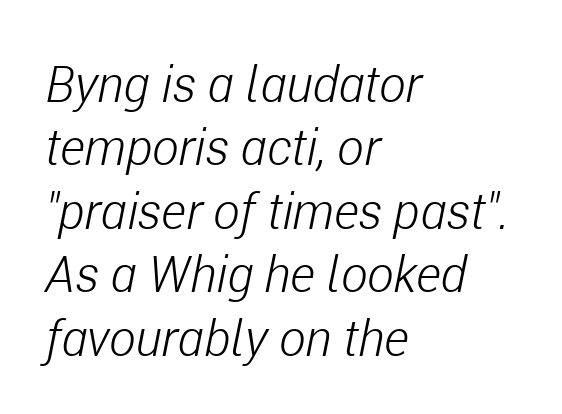
Q: Is the text bold? A: No.
Q: Is the text italic (slanted)? A: Yes, it leans right by about 11 degrees.
Q: Is the text underlined? A: No.
Q: How is the paragraph aligned? A: Left-aligned.
Q: Is the spacing between letters normal or unusually wide? A: Normal.
Q: Is the spacing between lines tight, normal or loose? A: Normal.
Q: Width (condensed, normal, or wide)? A: Condensed.
Q: Stroke contrast? A: Low.
Q: x-height? A: Medium.
Q: Monospaced? A: No.
